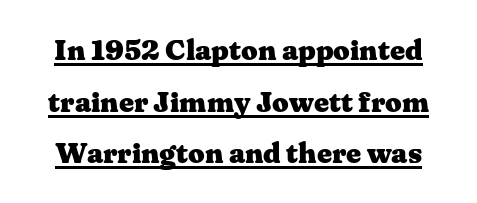
{"serif": "yes", "italic": "no", "bold": "yes", "weight": "heavy", "width": "wide", "stroke_contrast": "medium", "x_height": "medium", "monospaced": "no", "underline": "yes", "line_spacing_ratio": 1.78, "letter_spacing": "normal", "letter_spacing_em": 0.0, "glyph_px": 29}
